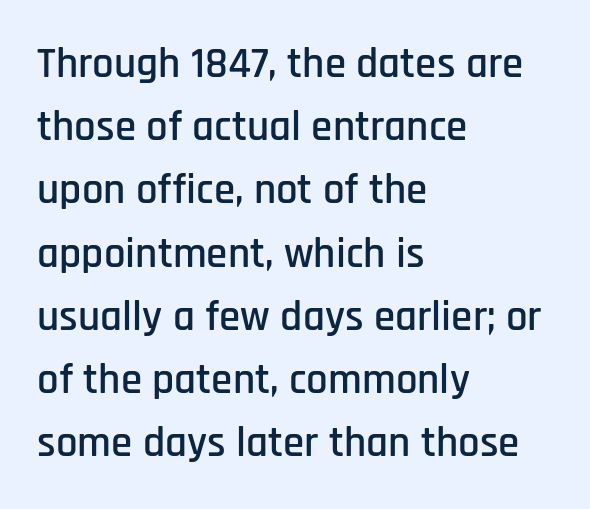
The image shows 43 px condensed sans-serif type, upright; set left-aligned, normal line spacing (1.47x), normal letter spacing, not underlined; low stroke contrast and a large x-height.
